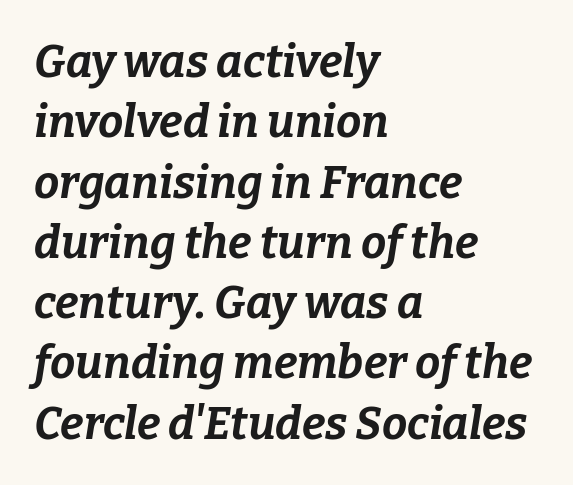
The image shows 45 px bold type, italic (leaning right); set left-aligned, normal line spacing (1.34x), normal letter spacing, not underlined; low stroke contrast and a medium x-height.
